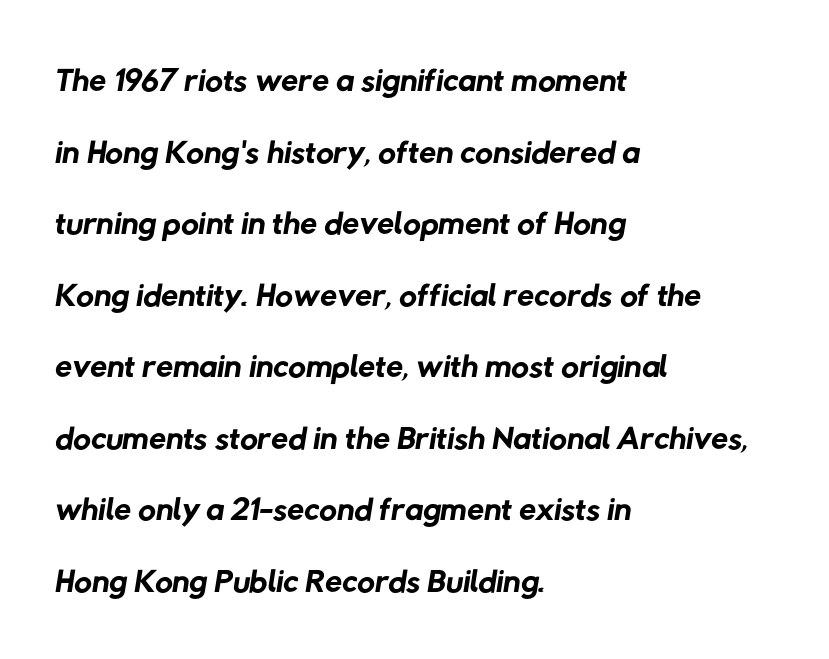
The image shows 49 px regular-weight sans-serif type; set left-aligned, normal line spacing (1.46x), normal letter spacing, not underlined; low stroke contrast and a medium x-height.
